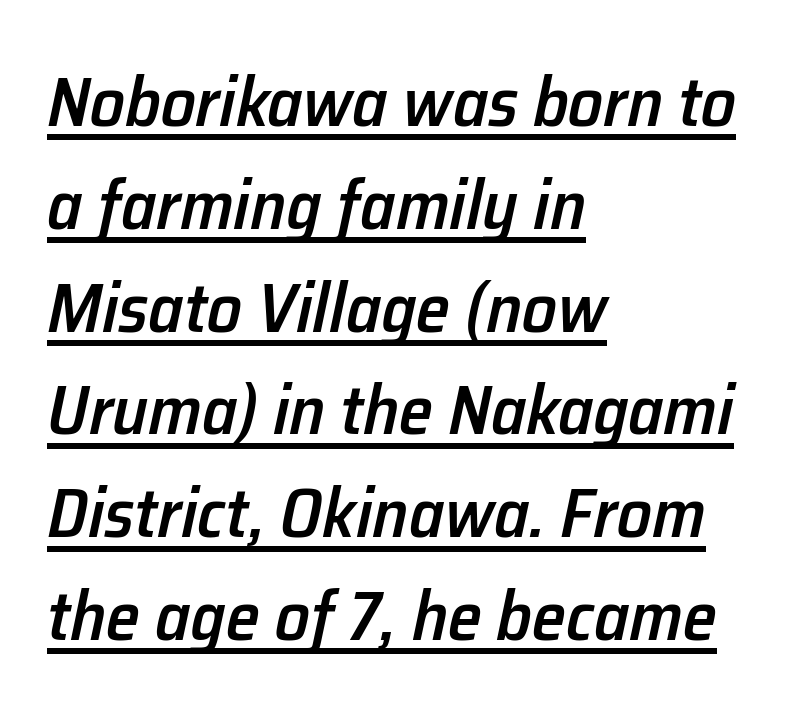
The letters sit at their default tracking, neither squeezed nor spread. Honestly, the underline is the first thing you notice here. The compositor pushed each line to the left boundary. Whoever set this chose a conventional vertical rhythm.
